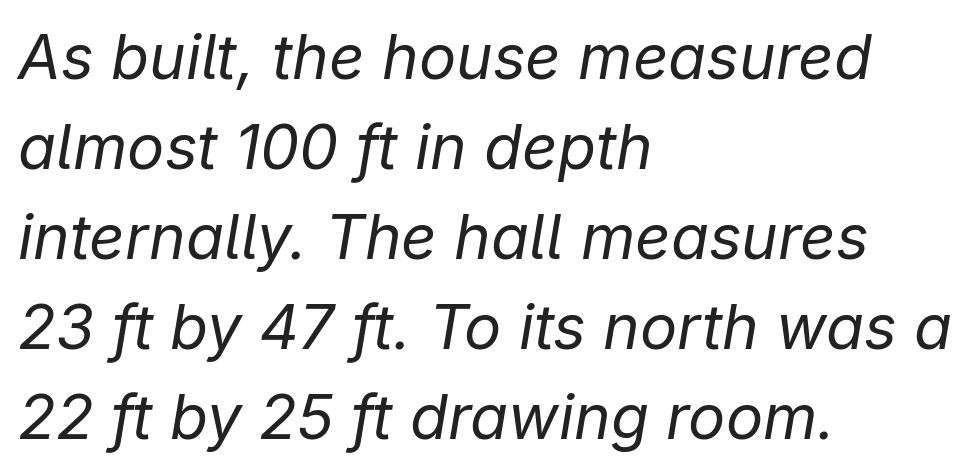
A quiet, ordinary-to-light weight characterises the typeface. Where is the straight margin? On the left. Slanted lettering throughout. Think of a printed novel: that variable character pitch is what you see here. Lines of text with bare space underneath. Glyph-to-glyph distance matches everyday printed text.
